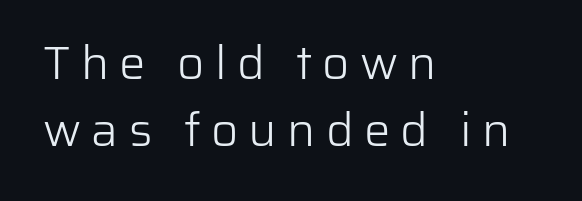
{"serif": "no", "italic": "no", "bold": "no", "weight": "light", "width": "normal", "stroke_contrast": "low", "x_height": "medium", "monospaced": "no", "underline": "no", "align": "left", "line_spacing": "normal", "line_spacing_ratio": 1.42, "letter_spacing": "wide", "letter_spacing_em": 0.22, "glyph_px": 47}
